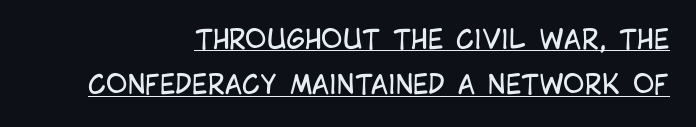
{"italic": "no", "bold": "no", "underline": "yes", "align": "right", "line_spacing_ratio": 1.75, "letter_spacing": "normal", "letter_spacing_em": 0.0, "glyph_px": 26}
